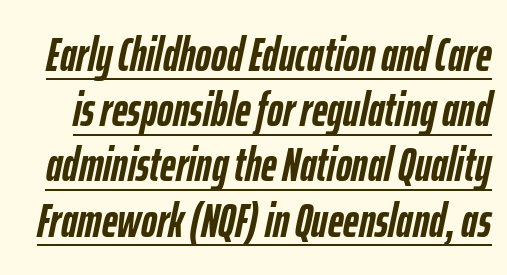
The passage shown leans; its letterforms are oblique. The letterforms sit shoulder to shoulder at normal distance. Honestly, the rows look squashed on top of each other. Compared with an ordinary text face, these strokes are far heavier — a full bold. Note the varied advance widths — an 'i' is clearly narrower than an 'm'.
